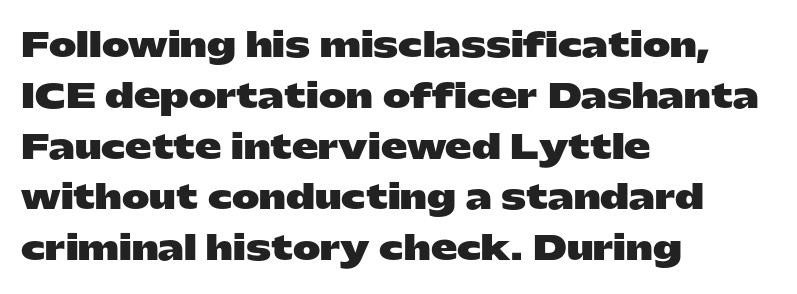
Q: Is the text bold? A: Yes.
Q: Is the text italic (slanted)? A: No, it is upright.
Q: Is the typeface a serif or a sans-serif typeface? A: Sans-serif.
Q: Is the text underlined? A: No.
Q: How is the paragraph aligned? A: Left-aligned.
Q: Is the spacing between letters normal or unusually wide? A: Normal.
Q: Is the spacing between lines tight, normal or loose? A: Normal.
Q: Width (condensed, normal, or wide)? A: Wide.
Q: Stroke contrast? A: Low.
Q: x-height? A: Medium.
Q: Monospaced? A: No.
